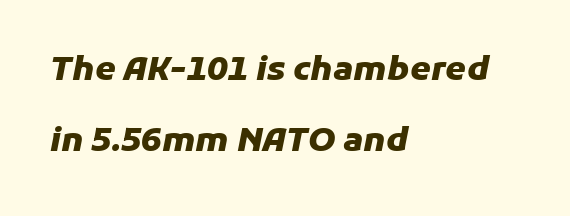
The passage shown is not underscored anywhere. The letters advance in unequal steps, a hallmark of proportional type. The line texture is even and compact thanks to regular tracking. Leading is clearly above the norm, producing a sparse column.
